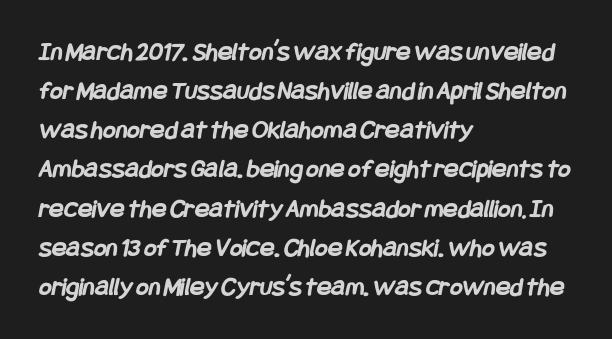
In terms of leading, this rendering sits right in the middle. Has an underline been added? It has not. In terms of weight, the rendering is a true, heavy bold. Each word holds together tightly as a unit, with standard inter-letter gaps.
